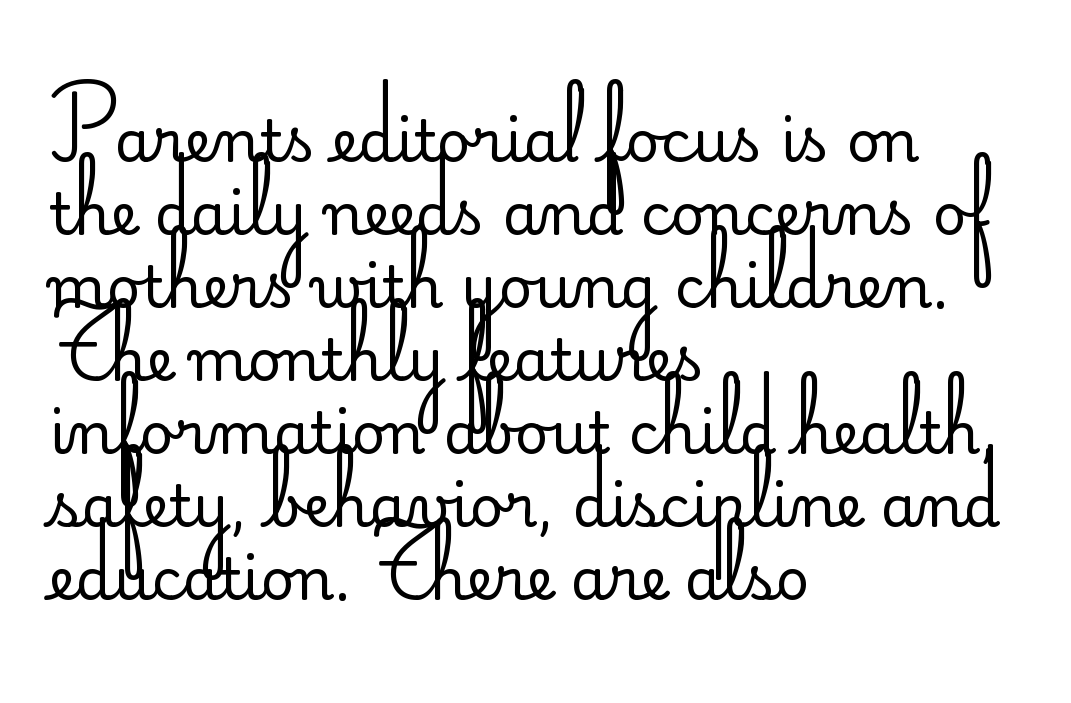
{"serif": "no", "italic": "no", "bold": "no", "weight": "regular", "width": "normal", "stroke_contrast": "low", "x_height": "small", "monospaced": "no", "underline": "no", "align": "left", "line_spacing": "normal", "line_spacing_ratio": 1.26, "letter_spacing": "normal", "letter_spacing_em": 0.0, "glyph_px": 58}
